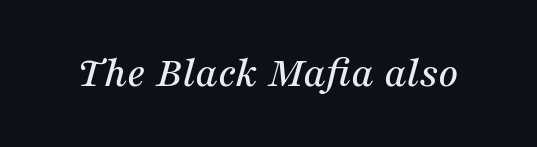
Think of a printed novel: that variable character pitch is what you see here. In terms of posture, this sample is oblique. Letterform terminals end in serifs throughout the passage. Words appear dense and cohesive because spacing is normal. Letters rest on an invisible, unmarked baseline.
